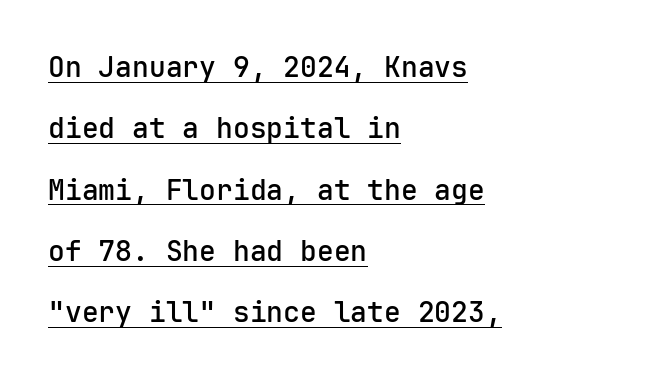
The image shows 28 px semibold sans-serif type, upright, monospaced; set left-aligned, loose line spacing (2.19x), normal letter spacing, underlined; low stroke contrast and a medium x-height.
